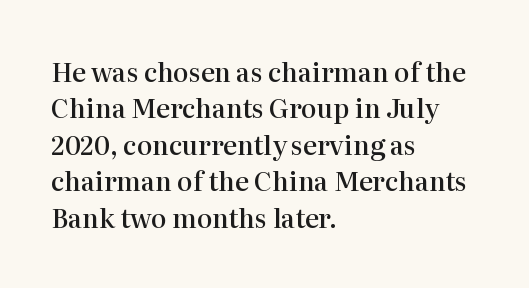
Q: Is the text bold? A: Semi-bold.
Q: Is the text italic (slanted)? A: No, it is upright.
Q: Is the text underlined? A: No.
Q: How is the paragraph aligned? A: Left-aligned.
Q: Is the spacing between letters normal or unusually wide? A: Normal.
Q: Is the spacing between lines tight, normal or loose? A: Normal.
